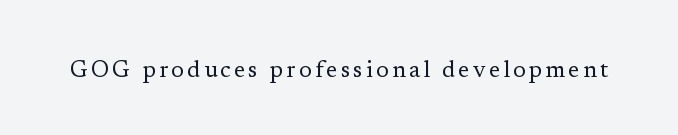
Honestly, there is no underline to notice here at all. This is roman type, the default non-slanted kind. Weight: not bold — regular or lighter.
